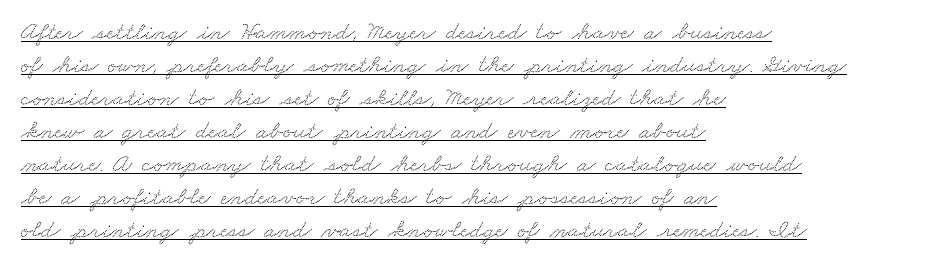
The image shows 26 px text type; set left-aligned, normal line spacing (1.27x), normal letter spacing, underlined.
